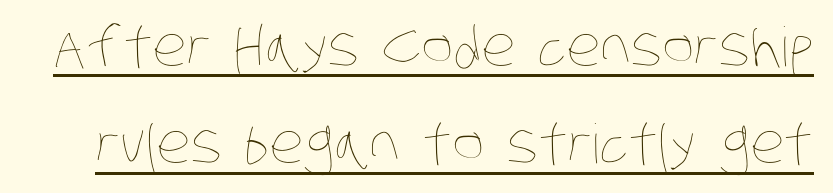
The image shows 54 px thin, condensed type; set line spacing 1.8x, normal letter spacing, underlined; low stroke contrast and a large x-height.
